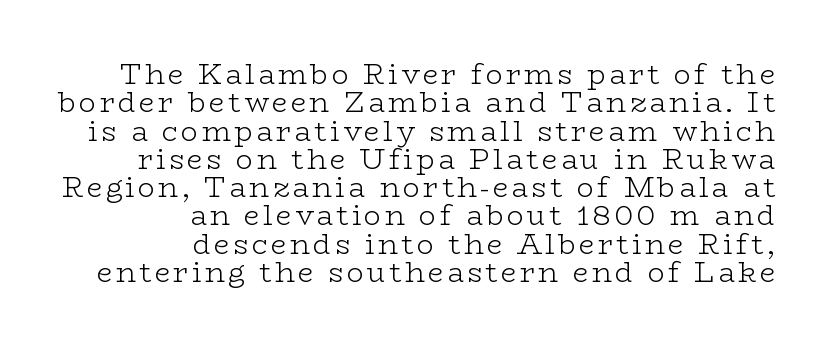
The image shows 28 px light, wide serif type, upright; set right-aligned, tight line spacing (1.01x), not underlined; low stroke contrast and a medium x-height.
